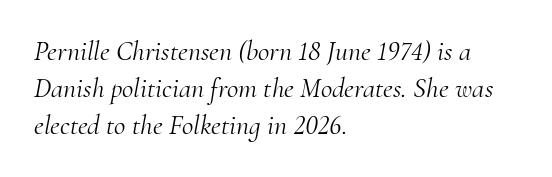
The image shows 28 px light serif type, italic (leaning right); set left-aligned, normal line spacing (1.32x), normal letter spacing, not underlined; medium stroke contrast and a small x-height.
